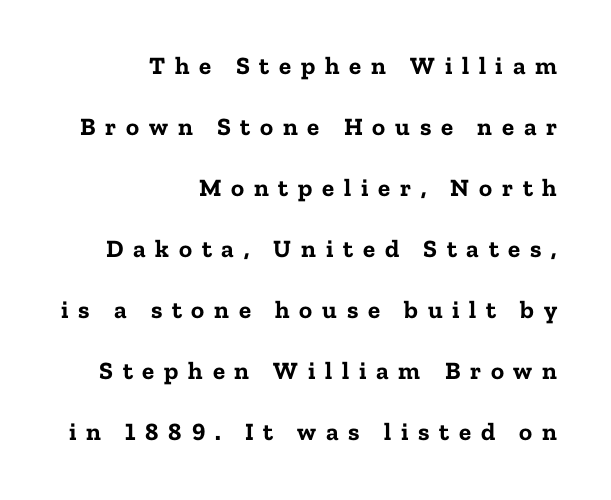
This is heavy type, rendered in bold. Honestly, there is no underline to notice here at all. The tracking reads as deliberately expanded to a designer's eye. Vertical strokes here are truly vertical.
